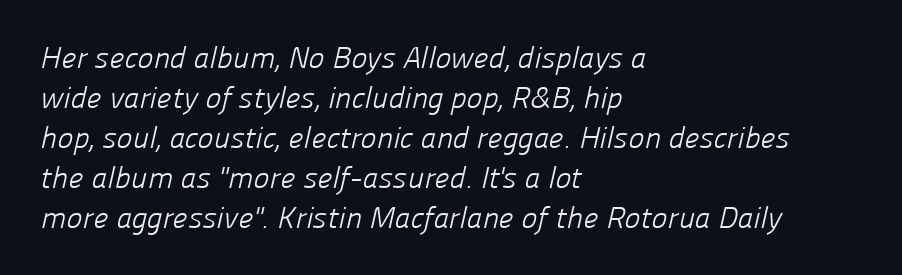
{"serif": "no", "bold": "no", "weight": "light", "width": "normal", "stroke_contrast": "low", "x_height": "medium", "monospaced": "no", "underline": "no", "align": "left", "line_spacing": "normal", "line_spacing_ratio": 1.33, "letter_spacing": "normal", "letter_spacing_em": 0.0, "glyph_px": 30}
